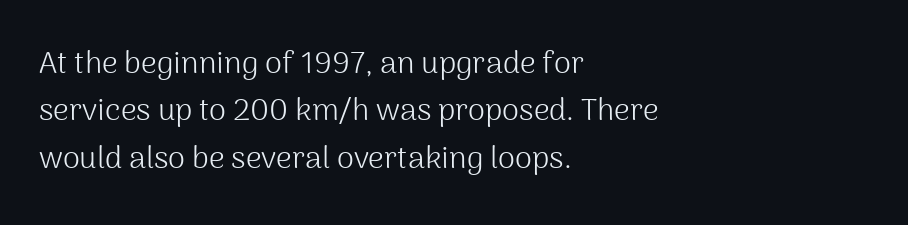
The image shows 31 px light sans-serif type, upright; set left-aligned, normal line spacing (1.53x), normal letter spacing, not underlined; medium stroke contrast and a medium x-height.
